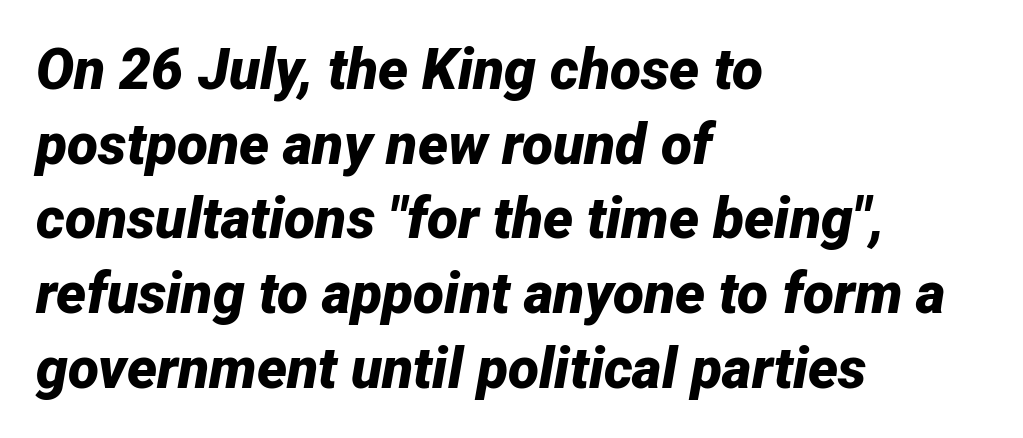
{"italic": "yes", "lean": "right", "slant_degrees": 12, "bold": "yes", "weight": "bold", "width": "normal", "stroke_contrast": "low", "x_height": "medium", "monospaced": "no", "underline": "no", "align": "left", "line_spacing": "normal", "line_spacing_ratio": 1.31, "letter_spacing": "normal", "letter_spacing_em": 0.0, "glyph_px": 57}
